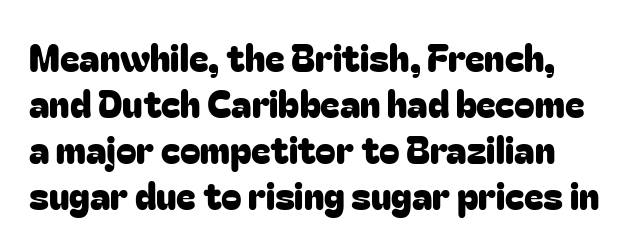
{"serif": "no", "italic": "no", "width": "normal", "stroke_contrast": "low", "x_height": "medium", "monospaced": "no", "underline": "no", "line_spacing_ratio": 1.24, "letter_spacing": "normal", "letter_spacing_em": 0.0, "glyph_px": 37}
